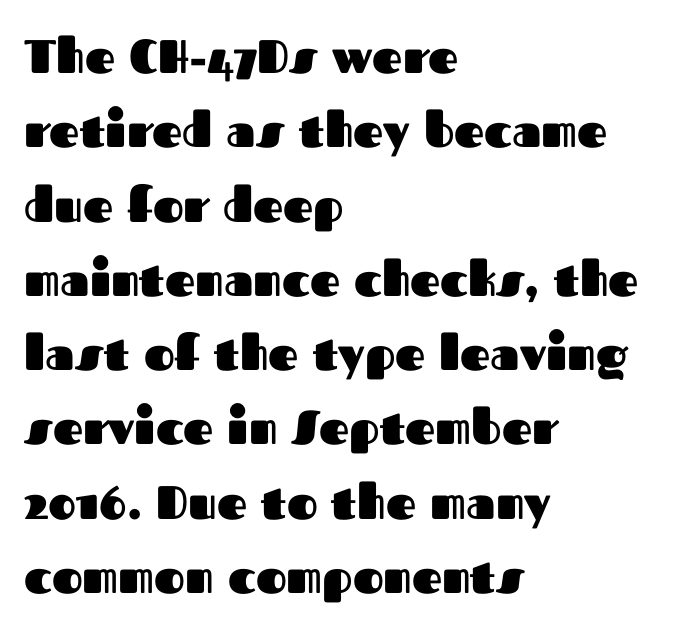
The image shows 47 px heavy sans-serif type, upright; set left-aligned, normal line spacing (1.58x), normal letter spacing, not underlined; medium stroke contrast and a medium x-height.
